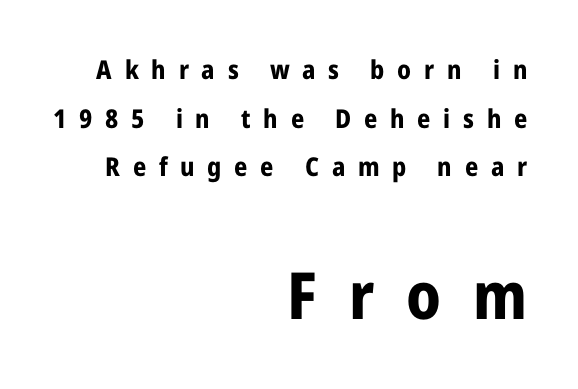
The image shows 65 px bold, condensed sans-serif type, upright; set right-aligned, line spacing 1.87x, unusually wide letter spacing (+0.49 em), not underlined; the second (bottom) block is 2.5x larger; low stroke contrast and a medium x-height.
